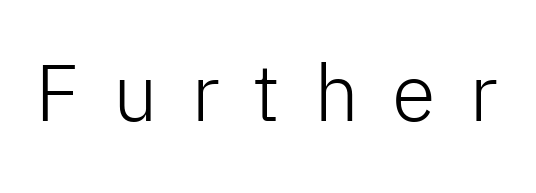
{"serif": "no", "italic": "no", "bold": "no", "weight": "light", "width": "normal", "stroke_contrast": "low", "x_height": "medium", "monospaced": "no", "underline": "no", "letter_spacing": "wide", "letter_spacing_em": 0.42, "glyph_px": 80}
